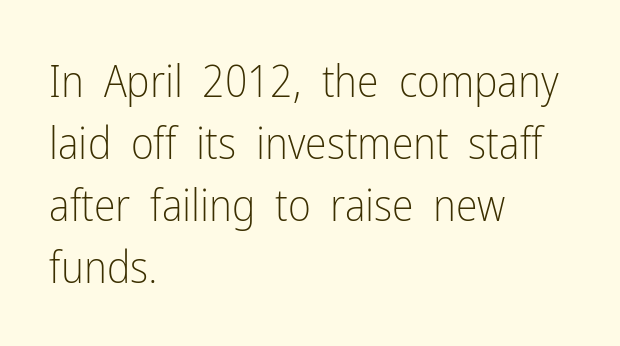
{"serif": "no", "italic": "no", "bold": "no", "weight": "light", "width": "condensed", "stroke_contrast": "low", "x_height": "medium", "monospaced": "no", "underline": "no", "align": "left", "line_spacing": "normal", "line_spacing_ratio": 1.41, "letter_spacing": "normal", "letter_spacing_em": 0.0, "glyph_px": 44}
